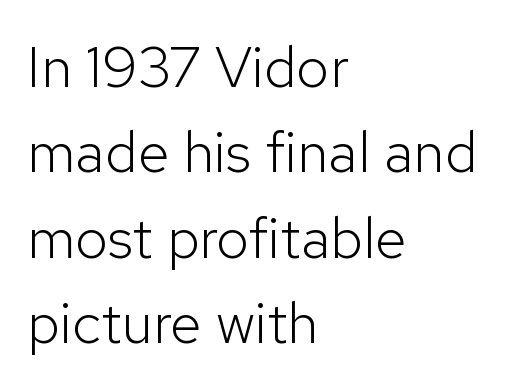
What stands out about the letter spacing? Nothing — it is the standard amount. Character widths vary here, with narrow letters taking less room than wide ones. In terms of letterform style, serifs are entirely absent. The weight tops out at a normal text grade. The ragged edge is on the right, which tells us the setting is flush left.
